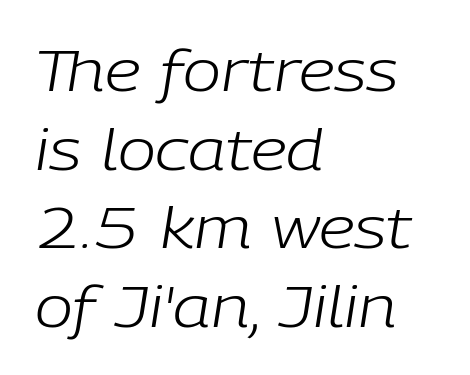
{"italic": "yes", "lean": "right", "slant_degrees": 9, "bold": "no", "weight": "light", "width": "normal", "stroke_contrast": "low", "x_height": "medium", "monospaced": "no", "underline": "no", "align": "left", "line_spacing": "normal", "line_spacing_ratio": 1.38, "letter_spacing": "normal", "letter_spacing_em": 0.0, "glyph_px": 57}
